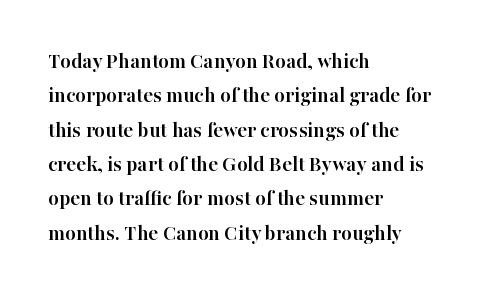
Q: Is the text bold? A: Yes.
Q: Is the text italic (slanted)? A: No, it is upright.
Q: Is the text underlined? A: No.
Q: How is the paragraph aligned? A: Left-aligned.
Q: Is the spacing between letters normal or unusually wide? A: Normal.
Q: Is the spacing between lines tight, normal or loose? A: Normal.
